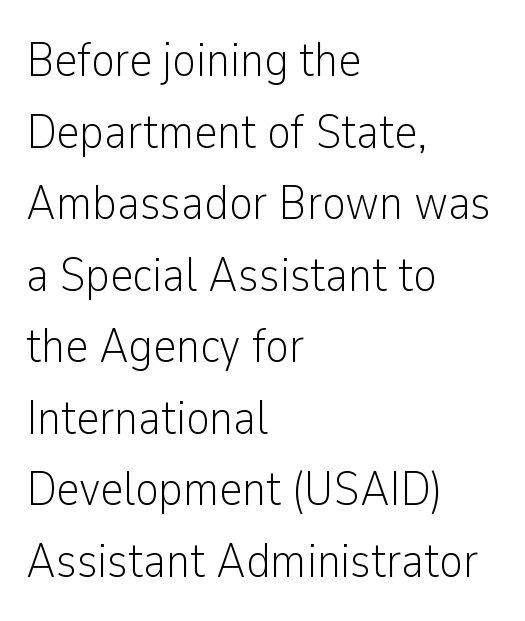
These glyphs show unthickened strokes, regular width or finer. Notice how the stems are strictly vertical — no italics here. Each word holds together tightly as a unit, with standard inter-letter gaps. The letters carry no serifs — their stems end cleanly without finishing strokes.
